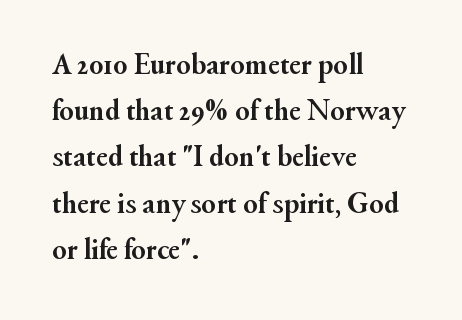
Q: Is the text bold? A: Yes.
Q: Is the text italic (slanted)? A: No, it is upright.
Q: Is the typeface a serif or a sans-serif typeface? A: Serif.
Q: Is the text underlined? A: No.
Q: How is the paragraph aligned? A: Left-aligned.
Q: Is the spacing between letters normal or unusually wide? A: Normal.
Q: Is the spacing between lines tight, normal or loose? A: Normal.
Q: Width (condensed, normal, or wide)? A: Normal.
Q: Stroke contrast? A: Medium.
Q: x-height? A: Small.
Q: Monospaced? A: No.
